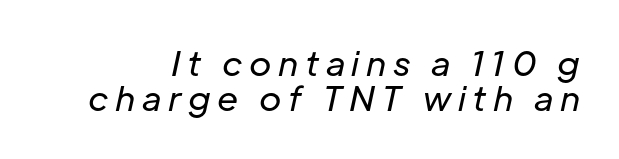
The rendering uses natural spacing where letterforms have individual widths. Descenders hang freely into open space. What's the leading like? Squeezed, with rows nearly overlapping. Is the type heavy? It reads as light-to-regular instead. Posture: slanted.
